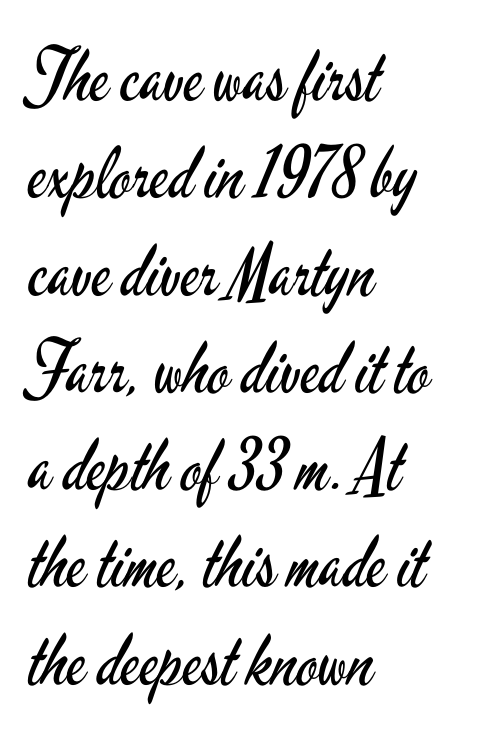
{"serif": "no", "bold": "no", "weight": "regular", "width": "condensed", "stroke_contrast": "low", "x_height": "small", "monospaced": "no", "underline": "no", "align": "left", "line_spacing": "normal", "line_spacing_ratio": 1.37, "letter_spacing": "normal", "letter_spacing_em": 0.0, "glyph_px": 71}
